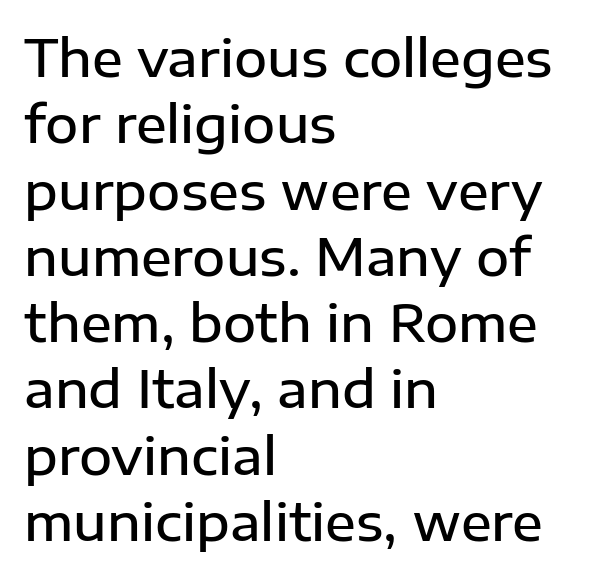
Lines of text with bare space underneath. Characters remain perfectly vertical along every line. Visually the block forms a straight wall on the left and a jagged coastline on the right. In terms of letterform style, serifs are entirely absent.
